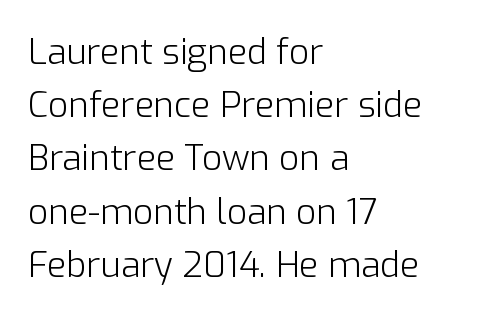
{"serif": "no", "italic": "no", "bold": "no", "weight": "light", "width": "normal", "stroke_contrast": "low", "x_height": "medium", "monospaced": "no", "underline": "no", "align": "left", "line_spacing": "normal", "line_spacing_ratio": 1.52, "letter_spacing": "normal", "letter_spacing_em": 0.0, "glyph_px": 35}
